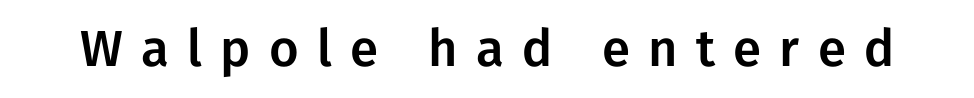
The image shows 51 px sans-serif type, upright; set unusually wide letter spacing (+0.36 em), not underlined; low stroke contrast and a medium x-height.
